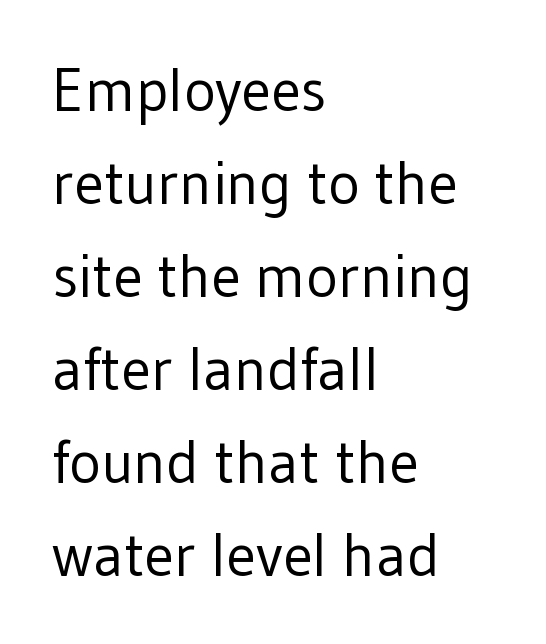
{"serif": "no", "italic": "no", "bold": "no", "weight": "regular", "width": "normal", "stroke_contrast": "low", "x_height": "medium", "monospaced": "no", "underline": "no", "align": "left", "line_spacing": "normal", "line_spacing_ratio": 1.55, "letter_spacing": "normal", "letter_spacing_em": 0.0, "glyph_px": 60}
